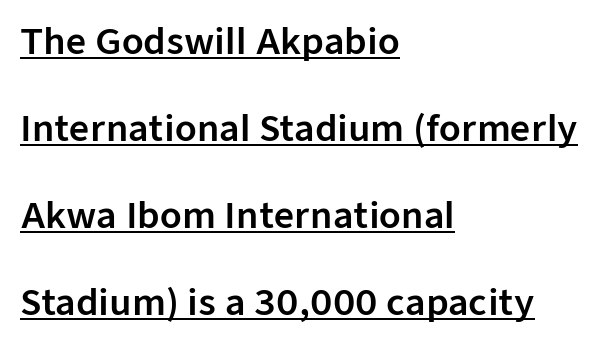
{"serif": "no", "italic": "no", "width": "normal", "stroke_contrast": "low", "x_height": "medium", "monospaced": "no", "underline": "yes", "align": "left", "line_spacing": "loose", "line_spacing_ratio": 2.49, "letter_spacing": "normal", "letter_spacing_em": 0.0, "glyph_px": 35}
